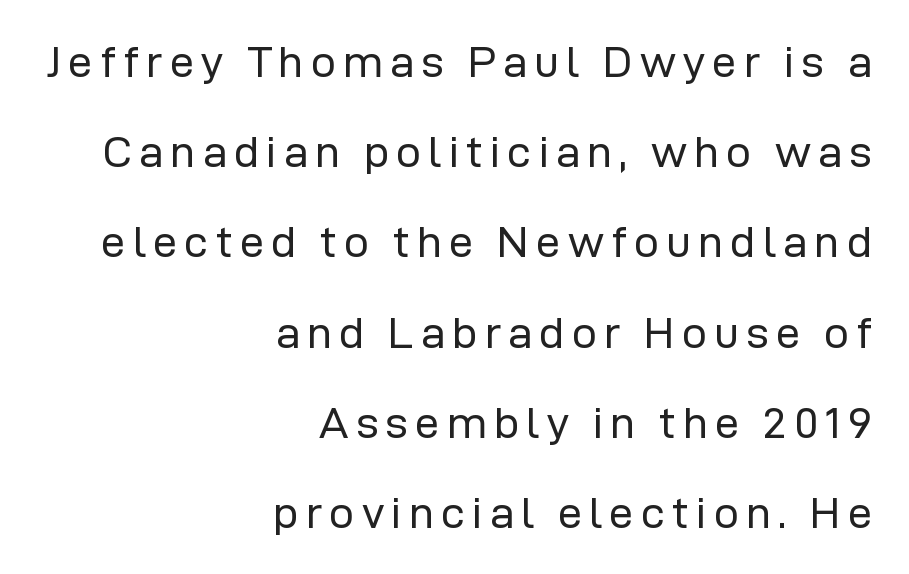
The image shows 44 px regular-weight sans-serif type, upright; set right-aligned, loose line spacing (2.05x), not underlined; low stroke contrast and a medium x-height.
